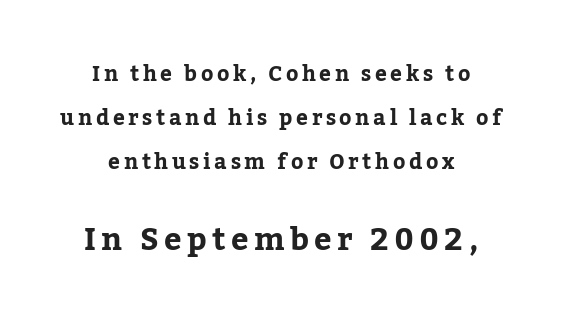
The image shows 31 px serif type, upright; set centered, loose line spacing (2.09x), not underlined; the second (bottom) block is 1.48x larger; low stroke contrast and a medium x-height.
